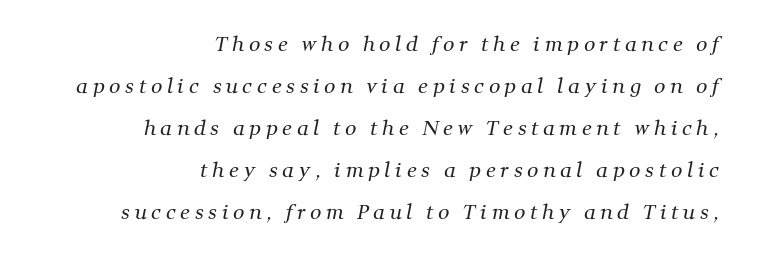
Q: Is the text bold? A: No.
Q: Is the text underlined? A: No.
Q: How is the paragraph aligned? A: Right-aligned.
Q: Is the spacing between letters normal or unusually wide? A: Unusually wide.
Q: Is the spacing between lines tight, normal or loose? A: Loose.
